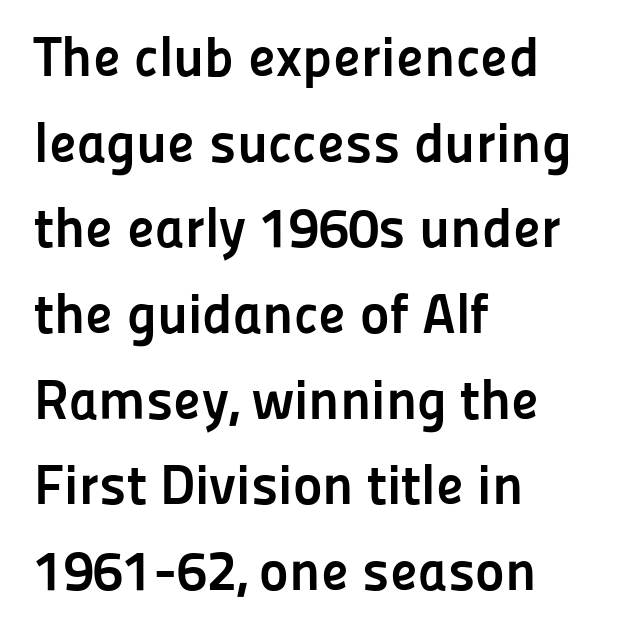
This sample has the flowing, uneven cadence of proportional lettering. Typographically, this falls in the sans-serif category. A clean baseline with only descenders dipping below it. When letters stand straight like this, we call the style roman or upright. Thick stems and heavy bowls — unmistakably bold.
